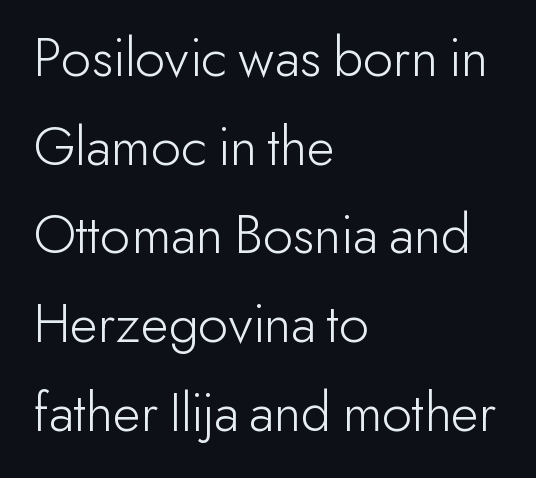
Q: Is the text bold? A: No.
Q: Is the text italic (slanted)? A: No, it is upright.
Q: Is the typeface a serif or a sans-serif typeface? A: Sans-serif.
Q: Is the text underlined? A: No.
Q: How is the paragraph aligned? A: Left-aligned.
Q: Is the spacing between letters normal or unusually wide? A: Normal.
Q: Is the spacing between lines tight, normal or loose? A: Normal.
Q: Width (condensed, normal, or wide)? A: Normal.
Q: Stroke contrast? A: Low.
Q: x-height? A: Small.
Q: Monospaced? A: No.
